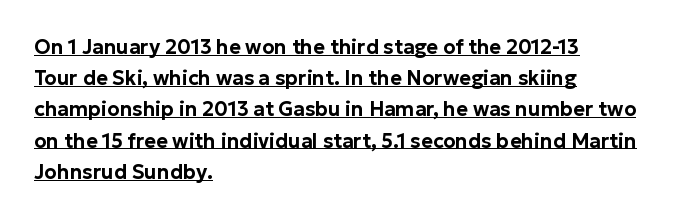
Q: Is the text italic (slanted)? A: No, it is upright.
Q: Is the text underlined? A: Yes.
Q: How is the paragraph aligned? A: Left-aligned.
Q: Is the spacing between letters normal or unusually wide? A: Normal.
Q: Is the spacing between lines tight, normal or loose? A: Normal.
